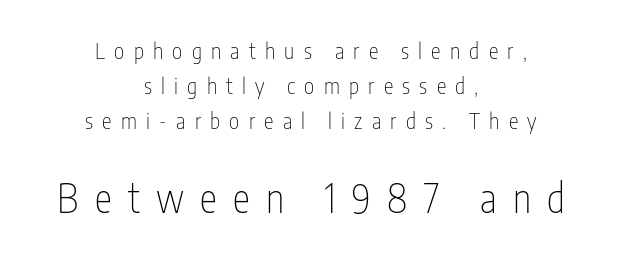
Neither beginnings nor endings align; midpoints do. These two chunks differ in scale, with the bottom chunk taking the larger measure. The words here are not underlined. Stems and bowls with no extra thickness — not bold. The horizontal fit of the characters is loose and conspicuously gappy.
